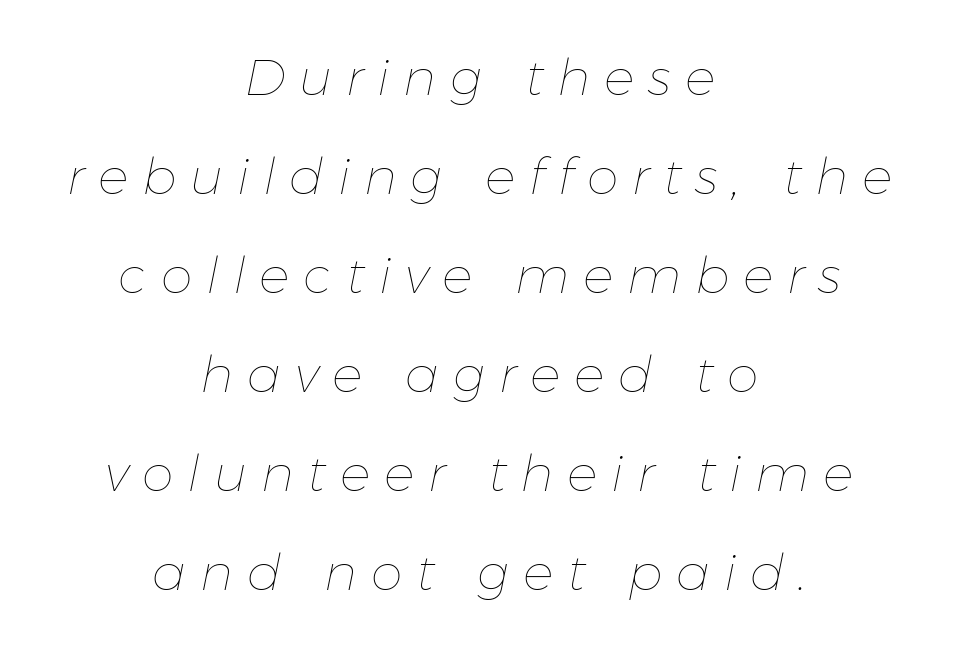
Q: Is the text bold? A: No.
Q: Is the text italic (slanted)? A: Yes, it leans right by about 11 degrees.
Q: Is the text underlined? A: No.
Q: How is the paragraph aligned? A: Centered.
Q: Is the spacing between letters normal or unusually wide? A: Unusually wide.
Q: Is the spacing between lines tight, normal or loose? A: Loose.
Q: Width (condensed, normal, or wide)? A: Normal.
Q: Stroke contrast? A: Low.
Q: x-height? A: Medium.
Q: Monospaced? A: No.
